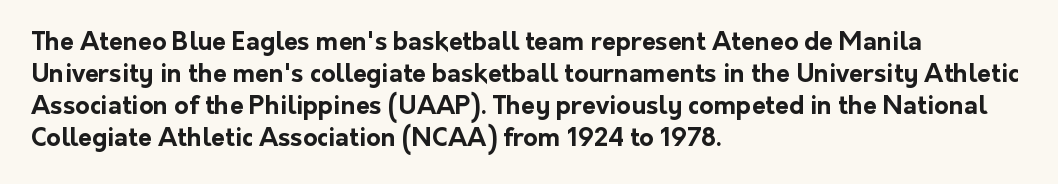
The image shows 25 px bold type, upright; set left-aligned, normal line spacing (1.28x), normal letter spacing, not underlined.
